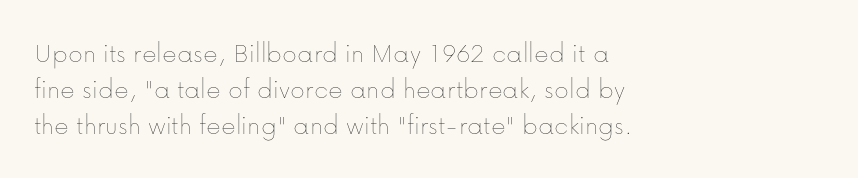
The image shows 28 px thin type, upright; set left-aligned, normal line spacing (1.28x), normal letter spacing, not underlined; low stroke contrast and a medium x-height.
